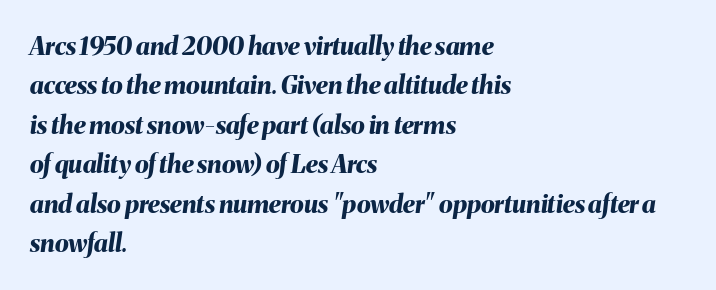
{"italic": "yes", "lean": "right", "slant_degrees": 8, "bold": "yes", "underline": "no", "align": "left", "line_spacing": "normal", "line_spacing_ratio": 1.58, "letter_spacing": "normal", "letter_spacing_em": 0.0, "glyph_px": 25}
